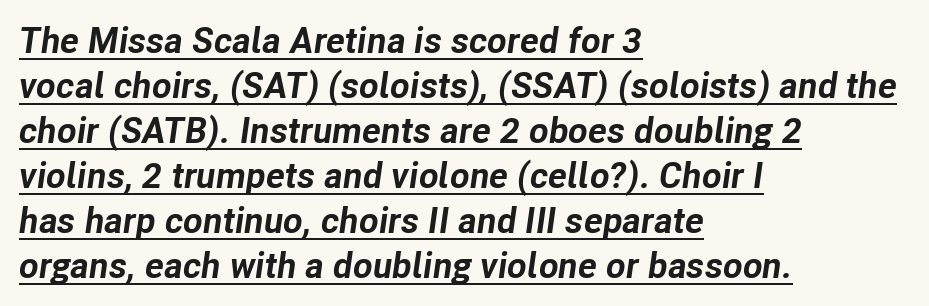
{"italic": "yes", "lean": "right", "slant_degrees": 8, "bold": "yes", "weight": "bold", "width": "normal", "stroke_contrast": "low", "x_height": "medium", "monospaced": "no", "underline": "yes", "align": "left", "line_spacing": "normal", "line_spacing_ratio": 1.25, "letter_spacing": "normal", "letter_spacing_em": 0.0, "glyph_px": 36}
